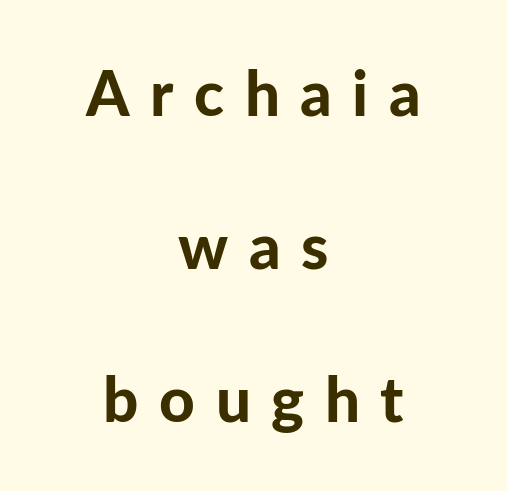
The image shows 62 px bold sans-serif type, upright; set centered, loose line spacing (2.47x), unusually wide letter spacing (+0.33 em), not underlined; low stroke contrast and a medium x-height.
